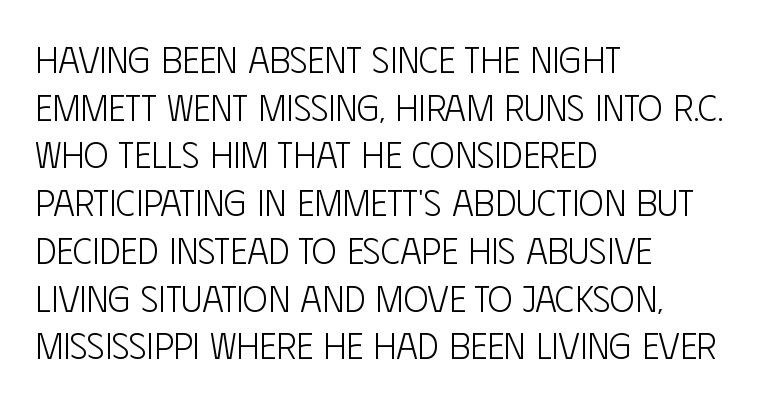
Visually the block forms a straight wall on the left and a jagged coastline on the right. The face used here is proportionally spaced, like ordinary book or web type. This rendering features lettering with no underline. These lines were composed using upright roman letters. The horizontal fit of the characters is conventional and even.
